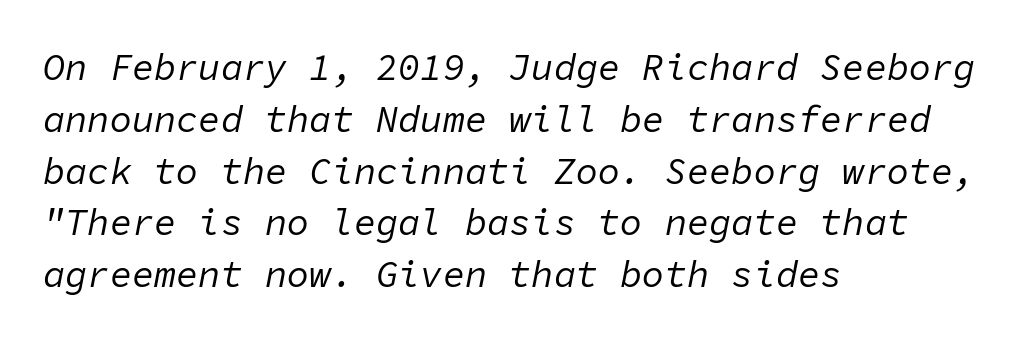
Q: Is the text bold? A: No.
Q: Is the text italic (slanted)? A: Yes, it leans right by about 11 degrees.
Q: Is the text underlined? A: No.
Q: How is the paragraph aligned? A: Left-aligned.
Q: Is the spacing between letters normal or unusually wide? A: Normal.
Q: Is the spacing between lines tight, normal or loose? A: Normal.
Q: Width (condensed, normal, or wide)? A: Normal.
Q: Stroke contrast? A: Low.
Q: x-height? A: Medium.
Q: Monospaced? A: Yes.
